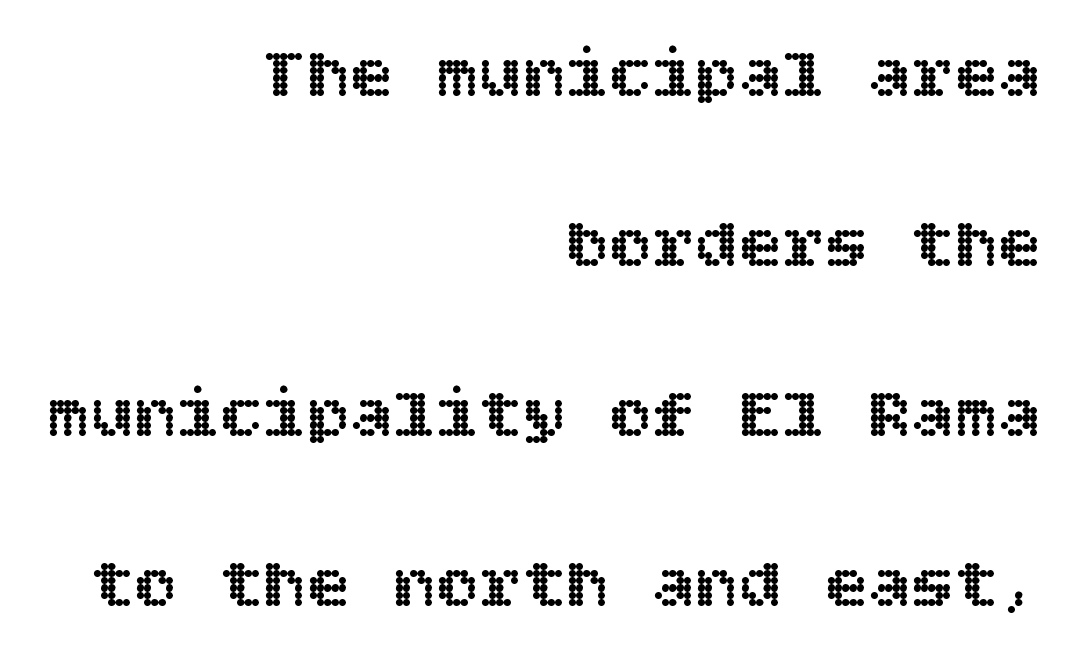
The image shows 72 px text type, upright; set right-aligned, loose line spacing (2.36x), normal letter spacing, not underlined; a large x-height.
